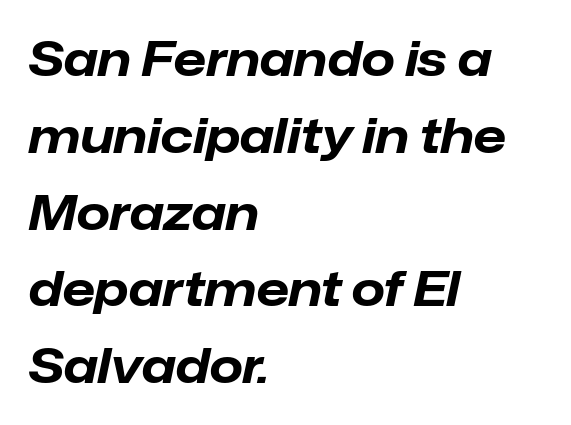
The image shows 48 px bold type, italic (leaning right); set left-aligned, normal line spacing (1.6x), normal letter spacing, not underlined; low stroke contrast and a medium x-height.
